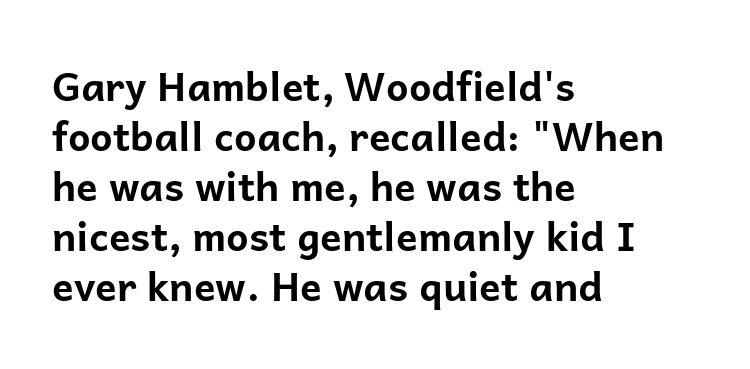
{"serif": "no", "italic": "no", "bold": "yes", "weight": "bold", "width": "normal", "stroke_contrast": "low", "x_height": "medium", "monospaced": "no", "underline": "no", "align": "left", "line_spacing": "normal", "line_spacing_ratio": 1.25, "letter_spacing": "normal", "letter_spacing_em": 0.0, "glyph_px": 40}
